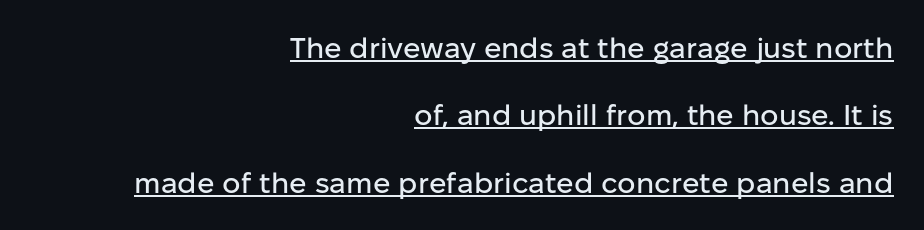
{"serif": "no", "italic": "no", "width": "normal", "stroke_contrast": "low", "x_height": "medium", "monospaced": "no", "underline": "yes", "align": "right", "line_spacing": "loose", "line_spacing_ratio": 2.32, "letter_spacing": "normal", "letter_spacing_em": 0.0, "glyph_px": 29}
